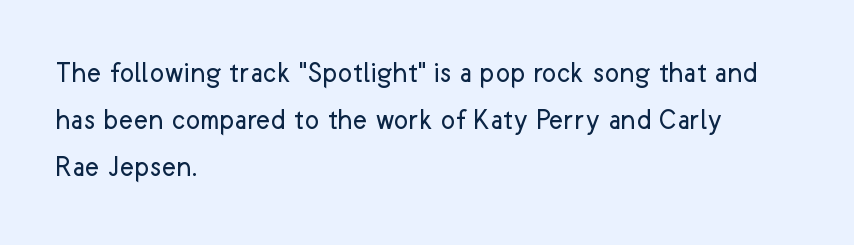
{"serif": "no", "italic": "no", "bold": "no", "weight": "regular", "width": "normal", "stroke_contrast": "low", "x_height": "medium", "monospaced": "no", "underline": "no", "align": "left", "line_spacing": "normal", "line_spacing_ratio": 1.52, "letter_spacing": "normal", "letter_spacing_em": 0.0, "glyph_px": 31}
